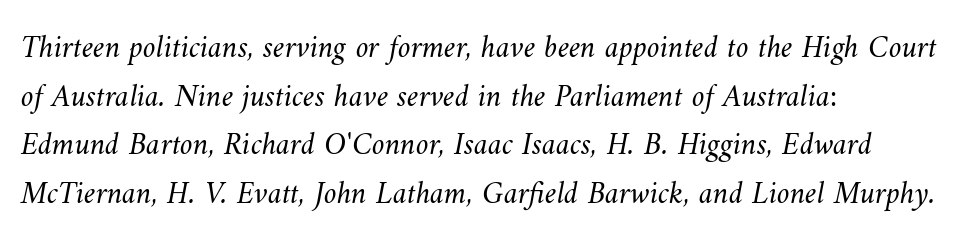
The image shows 32 px light type; set left-aligned, normal line spacing (1.52x), normal letter spacing, not underlined; medium stroke contrast and a small x-height.
